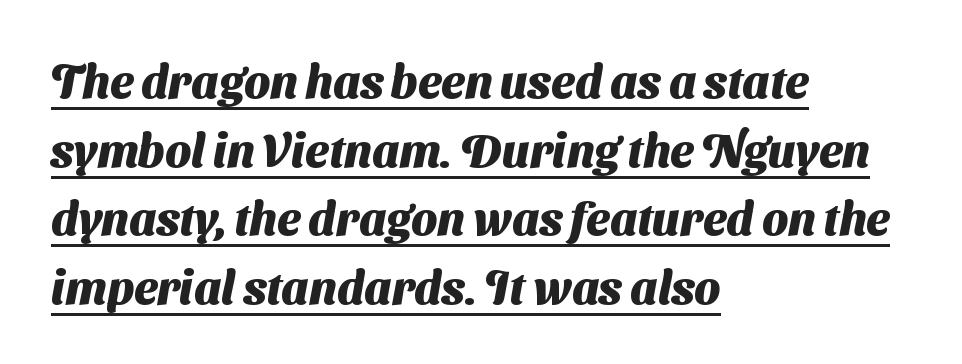
{"serif": "no", "bold": "yes", "weight": "heavy", "width": "normal", "stroke_contrast": "medium", "x_height": "medium", "monospaced": "no", "underline": "yes", "align": "left", "line_spacing": "normal", "line_spacing_ratio": 1.49, "letter_spacing": "normal", "letter_spacing_em": 0.0, "glyph_px": 46}
